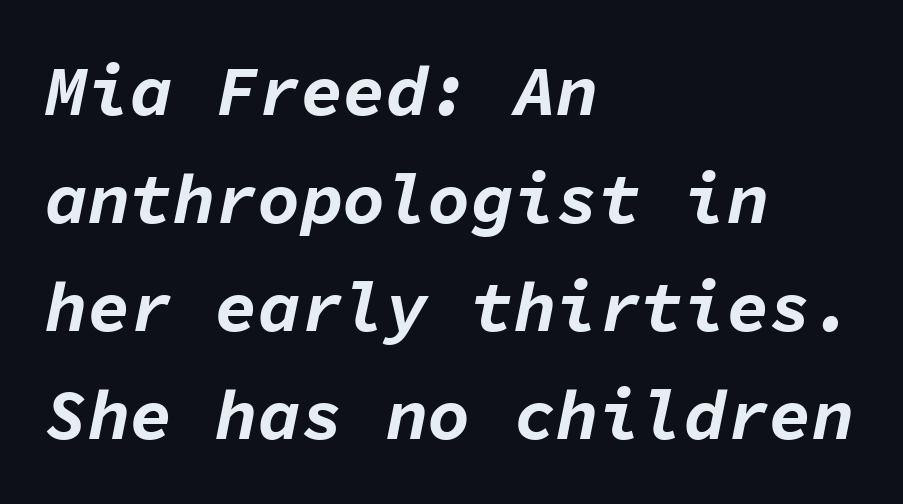
Monospaced: the letters line up in strict vertical columns. The passage shown stacks its lines at a standard gap. Plain, unruled lines of type. These lines are set flush left with a ragged right edge. This rendering leaves character spacing at its baseline value. The glyphs have the mass of a bold cut.
